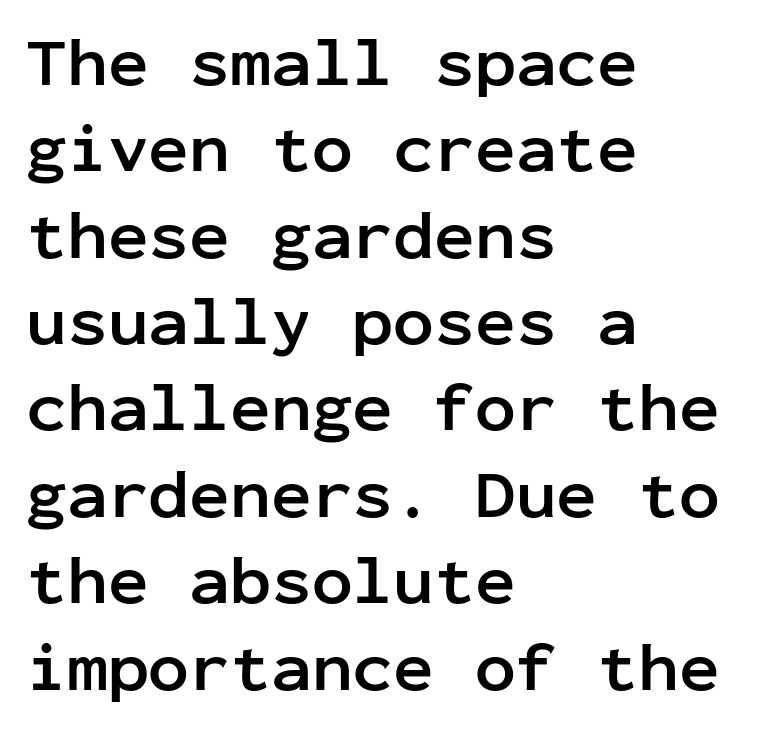
{"serif": "no", "italic": "no", "bold": "yes", "weight": "semibold", "width": "normal", "stroke_contrast": "low", "x_height": "medium", "monospaced": "yes", "underline": "no", "align": "left", "line_spacing": "normal", "line_spacing_ratio": 1.27, "letter_spacing": "normal", "letter_spacing_em": 0.0, "glyph_px": 68}
